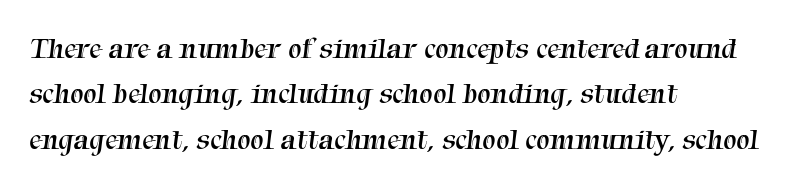
Q: Is the text bold? A: No.
Q: Is the typeface a serif or a sans-serif typeface? A: Serif.
Q: Is the text underlined? A: No.
Q: How is the paragraph aligned? A: Left-aligned.
Q: Is the spacing between letters normal or unusually wide? A: Normal.
Q: Is the spacing between lines tight, normal or loose? A: Normal.
Q: Width (condensed, normal, or wide)? A: Normal.
Q: Stroke contrast? A: Medium.
Q: x-height? A: Medium.
Q: Monospaced? A: No.
